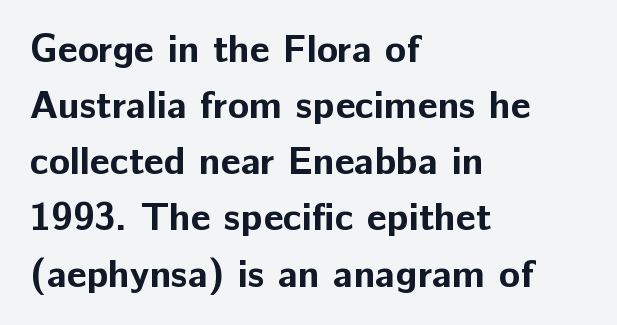
Q: Is the text bold? A: Yes.
Q: Is the text italic (slanted)? A: No, it is upright.
Q: Is the typeface a serif or a sans-serif typeface? A: Sans-serif.
Q: Is the text underlined? A: No.
Q: How is the paragraph aligned? A: Left-aligned.
Q: Is the spacing between letters normal or unusually wide? A: Normal.
Q: Is the spacing between lines tight, normal or loose? A: Normal.
Q: Width (condensed, normal, or wide)? A: Normal.
Q: Stroke contrast? A: Low.
Q: x-height? A: Medium.
Q: Monospaced? A: No.
